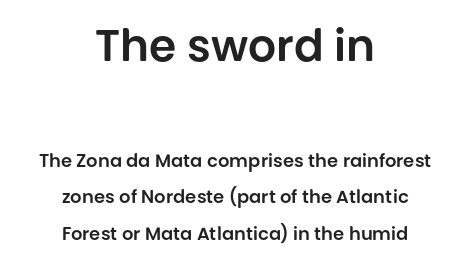
{"serif": "no", "italic": "no", "width": "normal", "stroke_contrast": "low", "x_height": "large", "monospaced": "no", "underline": "no", "align": "center", "line_spacing": "loose", "line_spacing_ratio": 2.03, "letter_spacing": "normal", "letter_spacing_em": 0.0, "larger_block": "first", "size_ratio": 2.44, "glyph_px": 44}
